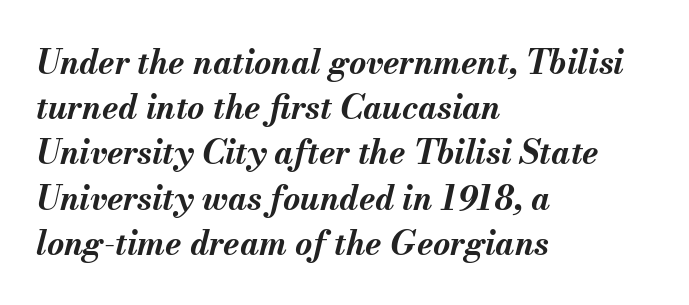
{"italic": "yes", "lean": "right", "slant_degrees": 13, "bold": "yes", "weight": "bold", "width": "normal", "stroke_contrast": "medium", "x_height": "small", "monospaced": "no", "underline": "no", "align": "left", "line_spacing": "normal", "line_spacing_ratio": 1.37, "letter_spacing": "normal", "letter_spacing_em": 0.0, "glyph_px": 33}
